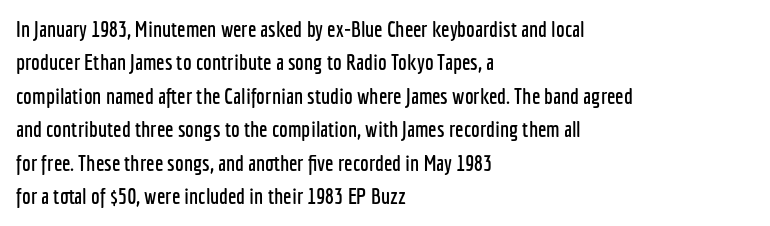
{"italic": "no", "underline": "no", "align": "left", "line_spacing": "normal", "line_spacing_ratio": 1.52, "letter_spacing": "normal", "letter_spacing_em": 0.0, "glyph_px": 22}
